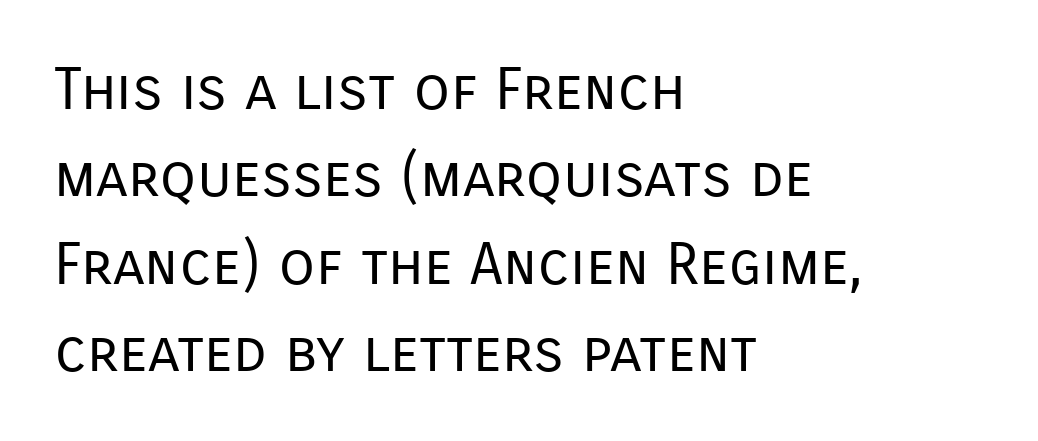
Every row of glyphs begins at an identical x-position on the left. You can tell from the bare stems that sans-serif type was used. Is the type heavy? It reads as light-to-regular instead. Letter spacing: default.
